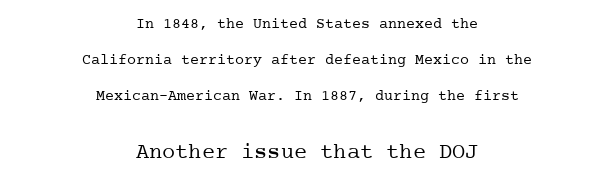
Q: Is the text bold? A: No.
Q: Is the text italic (slanted)? A: No, it is upright.
Q: Is the text underlined? A: No.
Q: How is the paragraph aligned? A: Centered.
Q: Is the spacing between letters normal or unusually wide? A: Normal.
Q: Is the spacing between lines tight, normal or loose? A: Loose.
Q: Which block of text is set in a larger size, the first (top) or the second (bottom)? A: The second (bottom) one.
